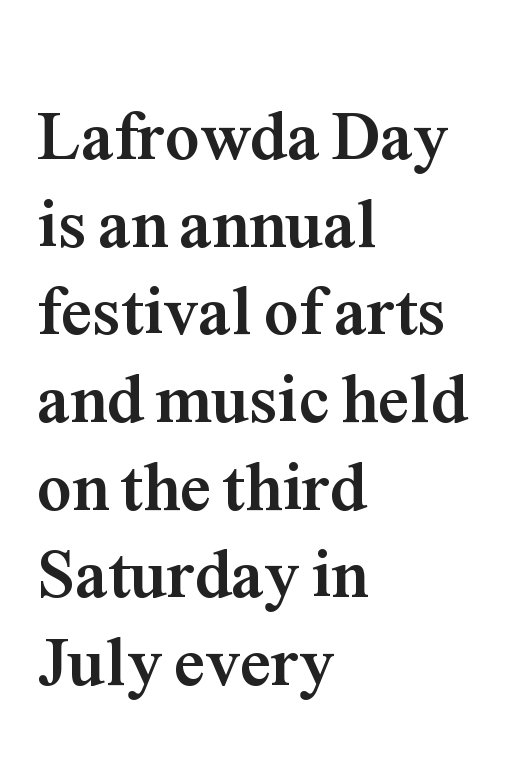
The image shows 69 px semibold serif type, upright; set left-aligned, normal line spacing (1.27x), normal letter spacing, not underlined; medium stroke contrast and a medium x-height.
